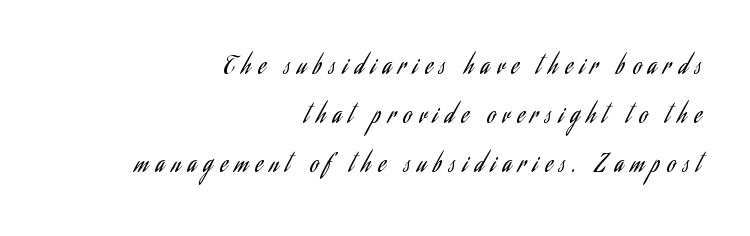
The image shows 23 px text type; set right-aligned, loose line spacing (2.14x), unusually wide letter spacing (+0.33 em), not underlined.
